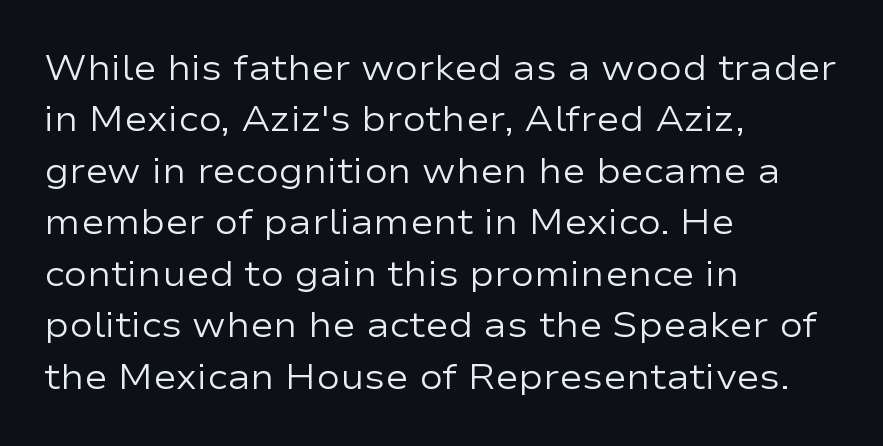
The image shows 35 px regular-weight, wide sans-serif type, upright; set left-aligned, normal line spacing (1.47x), normal letter spacing, not underlined; low stroke contrast and a medium x-height.
